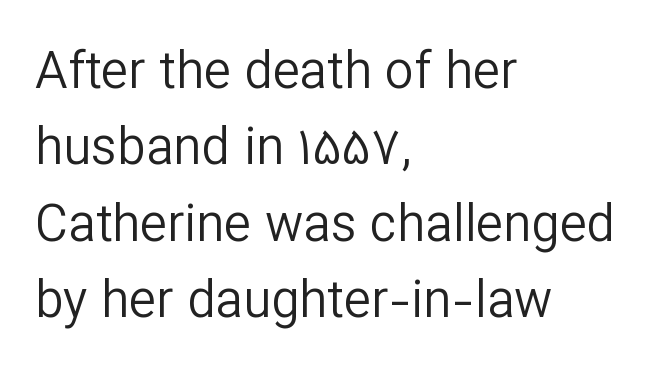
Q: Is the text bold? A: No.
Q: Is the text italic (slanted)? A: No, it is upright.
Q: Is the typeface a serif or a sans-serif typeface? A: Sans-serif.
Q: Is the text underlined? A: No.
Q: How is the paragraph aligned? A: Left-aligned.
Q: Is the spacing between letters normal or unusually wide? A: Normal.
Q: Is the spacing between lines tight, normal or loose? A: Normal.
Q: Width (condensed, normal, or wide)? A: Normal.
Q: Stroke contrast? A: Low.
Q: x-height? A: Medium.
Q: Monospaced? A: No.
